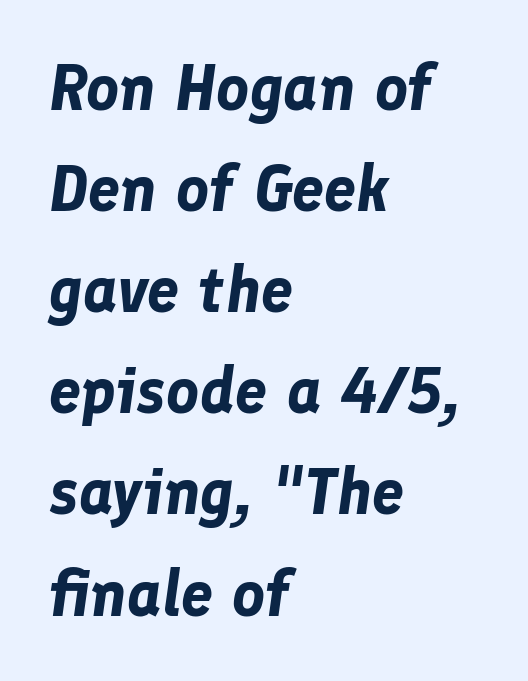
Has an underline been added? It has not. Observe the lean: these are italic letterforms. A typesetter would call this proportional, since set widths differ per character. You'd pick this weight for a headline — it's a proper bold.
